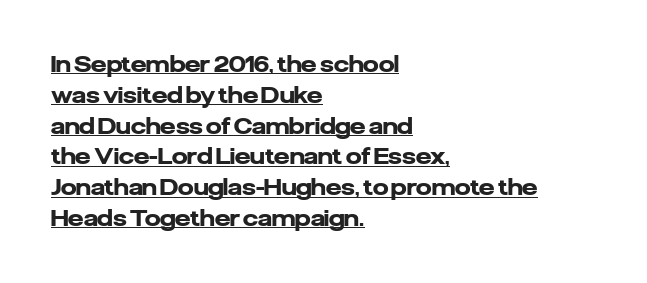
The image shows 22 px bold type, upright; set left-aligned, normal line spacing (1.4x), normal letter spacing, underlined.
